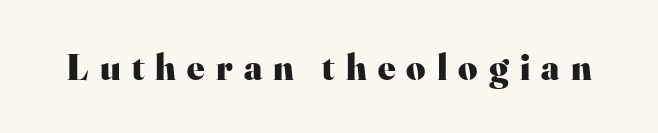
{"serif": "yes", "italic": "no", "bold": "yes", "weight": "heavy", "width": "normal", "stroke_contrast": "high", "x_height": "small", "monospaced": "no", "underline": "no", "letter_spacing": "wide", "letter_spacing_em": 0.3, "glyph_px": 37}
